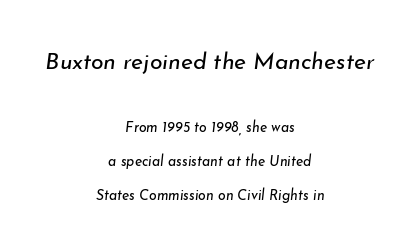
Glance below the letters and you will spot only blank space. Quick note: italic. Bold? No — there's no thickening of the strokes. Leading: increased.
